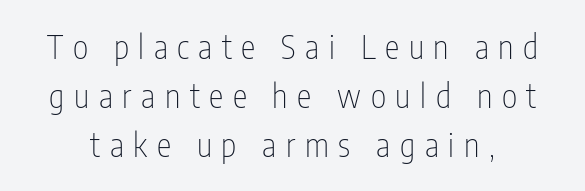
The image shows 33 px thin, condensed sans-serif type, upright; set normal line spacing (1.49x), unusually wide letter spacing (+0.29 em), not underlined; low stroke contrast and a medium x-height.
